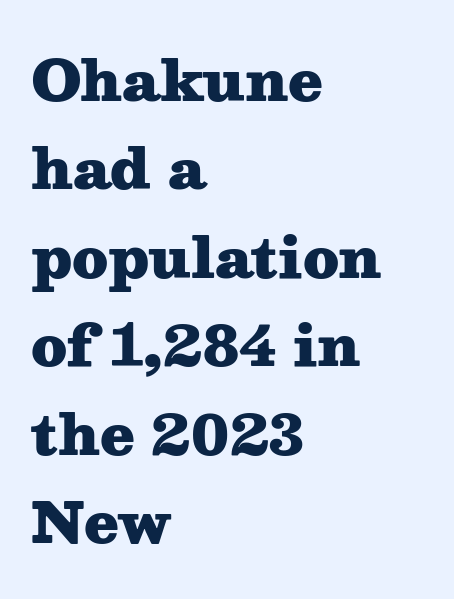
You could not count columns in this text — the font is proportionally spaced. The lettering stays uniformly vertical, giving the passage a roman look. The letterforms sit shoulder to shoulder at normal distance. The characters look thick and weighty, a clear bold. Note: serifs present on the glyphs.
